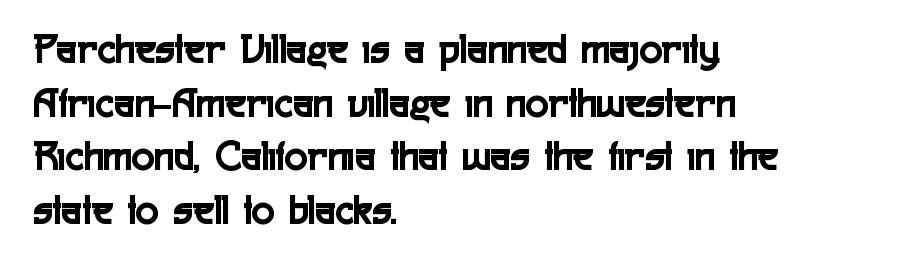
Baseline-to-baseline distance is the conventional proportion of letter height. Each line starts at the same left margin while the right side varies. A roman cut, with each character standing at attention. Typographically, this falls in the sans-serif category. Here the designer chose a conventional face with non-uniform glyph widths.
